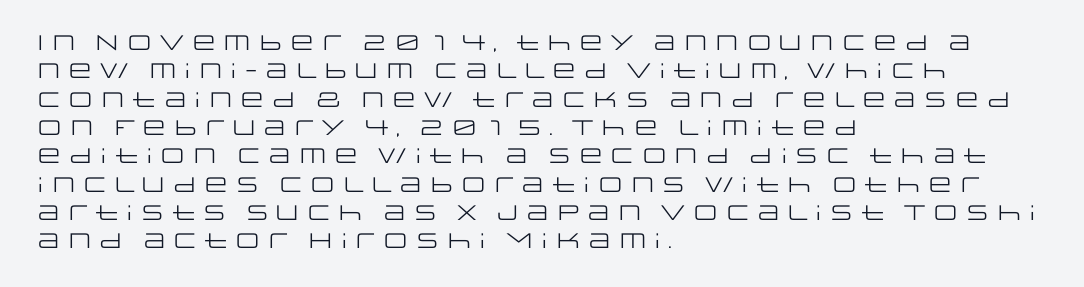
{"italic": "no", "bold": "no", "underline": "no", "align": "left", "line_spacing": "normal", "line_spacing_ratio": 1.35, "letter_spacing": "normal", "letter_spacing_em": 0.0, "glyph_px": 21}
